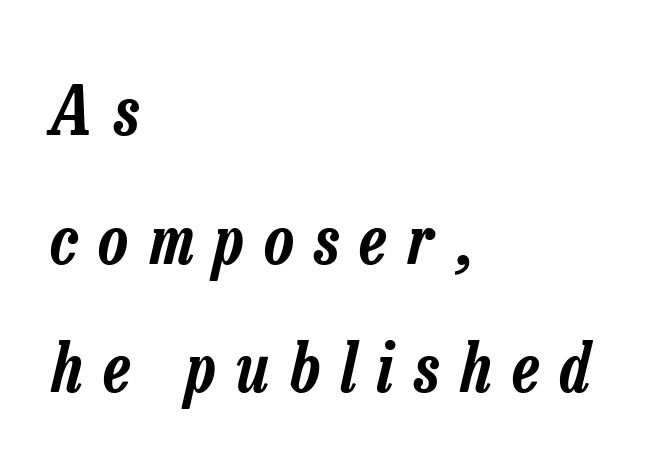
The image shows 67 px condensed type, italic (leaning right); set left-aligned, loose line spacing (1.92x), unusually wide letter spacing (+0.32 em), not underlined; low stroke contrast and a medium x-height.
